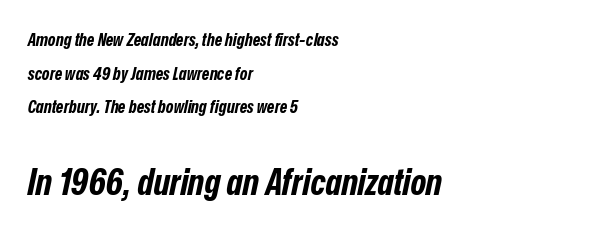
The image shows 37 px bold, condensed type, italic (leaning right); set left-aligned, line spacing 1.87x, normal letter spacing, not underlined; the second (bottom) block is 2.06x larger; low stroke contrast and a medium x-height.
